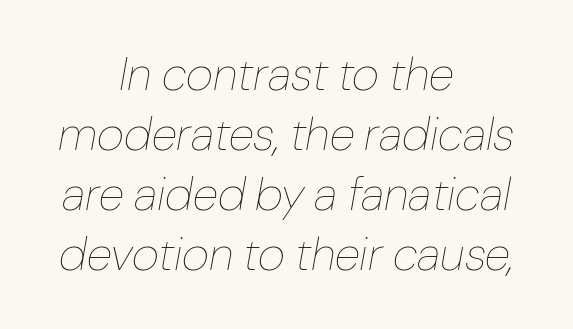
The image shows 47 px thin type, italic (leaning right); set centered, normal line spacing (1.28x), normal letter spacing, not underlined; low stroke contrast and a medium x-height.
